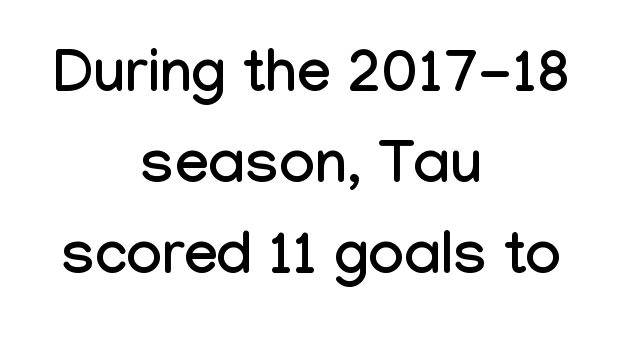
{"serif": "no", "italic": "no", "width": "condensed", "stroke_contrast": "low", "x_height": "medium", "monospaced": "no", "underline": "no", "align": "center", "line_spacing": "normal", "line_spacing_ratio": 1.52, "letter_spacing": "normal", "letter_spacing_em": 0.0, "glyph_px": 60}
